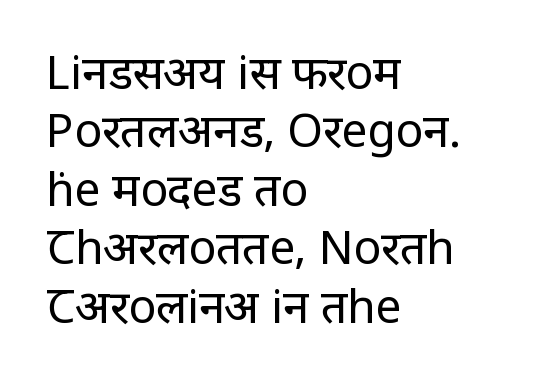
Honestly, there is no underline to notice here at all. The rendering keeps characters at their native spacing. Looks like regular typesetting: each glyph gets only the width it needs. The passage is arranged the way most books set body copy — flush left.
